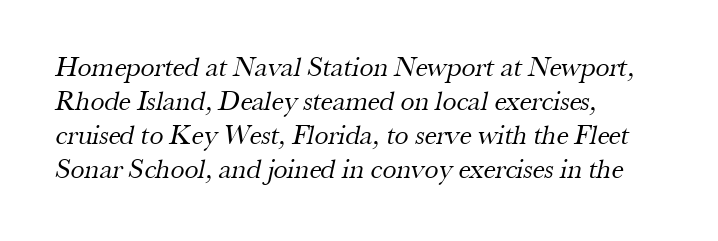
Character widths vary here, with narrow letters taking less room than wide ones. Is the stroke heavy? The answer is a plain regular-or-lighter. Look at the bottom of the vertical strokes: they flare into serifs here. Teacher's note: observe the even left margin — that is flush-left alignment. Descenders are the only things crossing below the line. Observe the ordinary spacing: letters are neighbours, not strangers.
